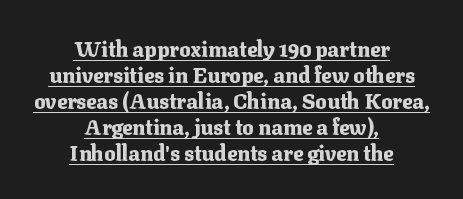
Every character sits straight up, as roman type does. The typesetting leans heavy: a genuine bold. The passage shown is underscored from start to finish. These lines keep a tight, regular rhythm from letter to letter. This sample is center-justified, so both line endings float freely.
